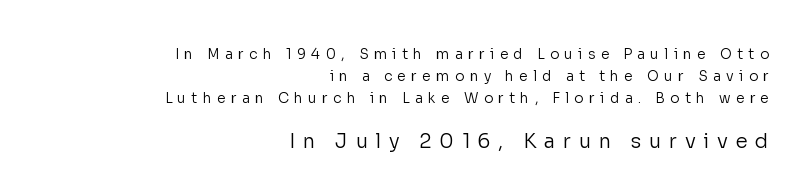
The font's upright variant was chosen for this text. Lines of text with bare space underneath. Stems here are at most as thick as an everyday book face. Between these two stacked blocks, the lower one wins on size. Line spacing here is normal. Each line ends at the same right margin while the left side varies.
